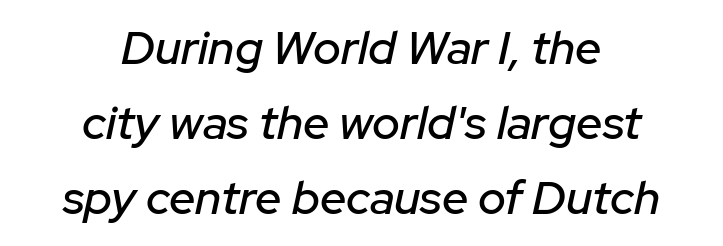
{"italic": "yes", "lean": "right", "slant_degrees": 12, "width": "normal", "stroke_contrast": "low", "x_height": "medium", "monospaced": "no", "underline": "no", "align": "center", "line_spacing": "normal", "line_spacing_ratio": 1.6, "letter_spacing": "normal", "letter_spacing_em": 0.0, "glyph_px": 47}
